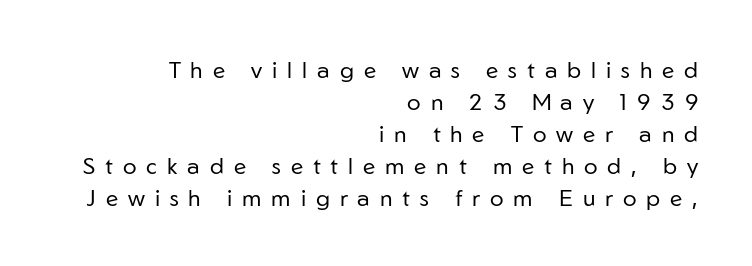
Q: Is the text bold? A: No.
Q: Is the text italic (slanted)? A: No, it is upright.
Q: Is the text underlined? A: No.
Q: How is the paragraph aligned? A: Right-aligned.
Q: Is the spacing between letters normal or unusually wide? A: Unusually wide.
Q: Is the spacing between lines tight, normal or loose? A: Normal.
